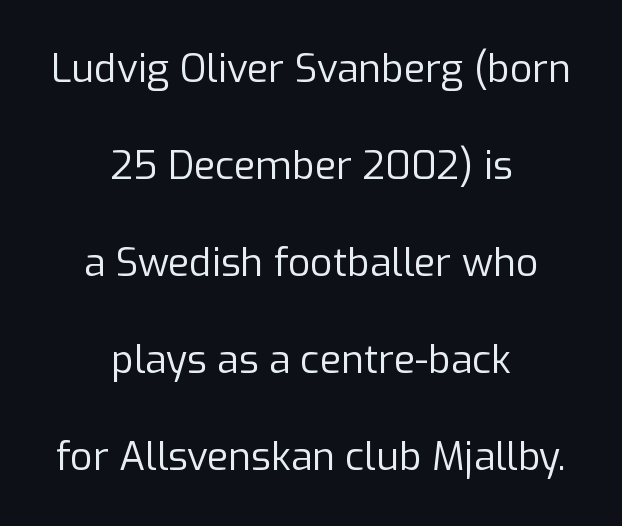
A typesetter would call this proportional, since set widths differ per character. The string is rendered with underlining switched off. The paragraph shown floats in the horizontal middle. No extra ink here — the face is not bold. This is roman type, the default non-slanted kind.
